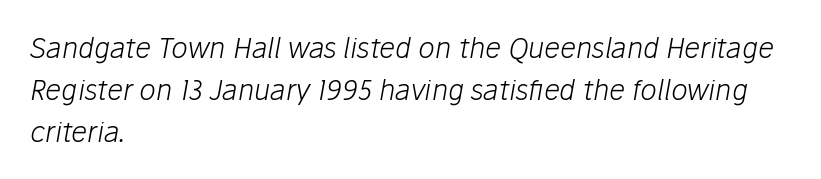
{"italic": "yes", "lean": "right", "slant_degrees": 10, "bold": "no", "weight": "light", "width": "normal", "stroke_contrast": "low", "x_height": "medium", "monospaced": "no", "underline": "no", "align": "left", "line_spacing": "normal", "line_spacing_ratio": 1.5, "letter_spacing": "normal", "letter_spacing_em": 0.0, "glyph_px": 28}
